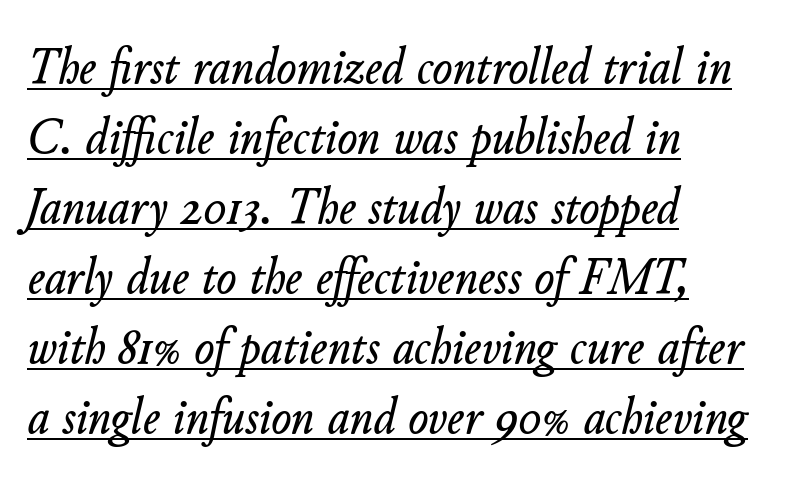
Do the characters align in a grid? No, the font is proportional. The horizontal fit of the characters is conventional and even. The specimen includes a rule beneath the text block's lines. Horizontal alignment here is leftward, the default for most running prose.
